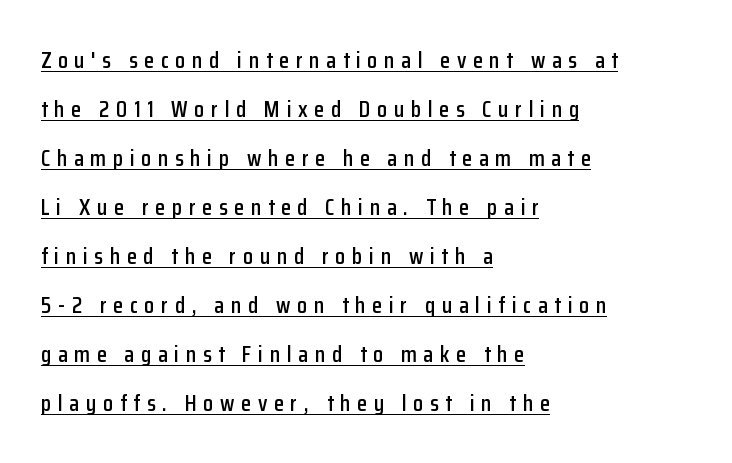
Q: Is the text italic (slanted)? A: No, it is upright.
Q: Is the text underlined? A: Yes.
Q: How is the paragraph aligned? A: Left-aligned.
Q: Is the spacing between letters normal or unusually wide? A: Unusually wide.
Q: Is the spacing between lines tight, normal or loose? A: Loose.
